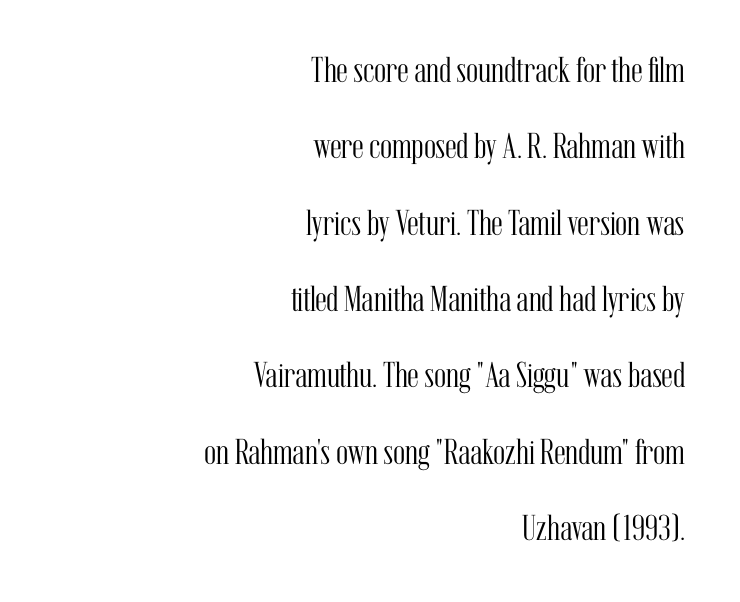
The axis of the letterforms is exactly vertical. The passage shown is typed in a proportional face where columns would drift. Loosely led — the rows are spread out. Yep, those are serifs on the letters.
